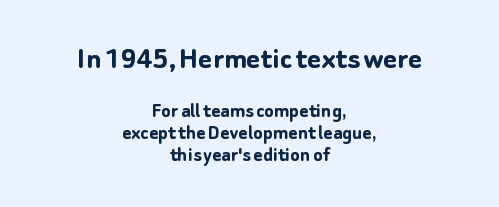
Q: Is the text bold? A: Yes.
Q: Is the text italic (slanted)? A: No, it is upright.
Q: Is the typeface a serif or a sans-serif typeface? A: Sans-serif.
Q: Is the text underlined? A: No.
Q: How is the paragraph aligned? A: Centered.
Q: Is the spacing between letters normal or unusually wide? A: Normal.
Q: Is the spacing between lines tight, normal or loose? A: Tight.
Q: Which block of text is set in a larger size, the first (top) or the second (bottom)? A: The first (top) one.
Q: Width (condensed, normal, or wide)? A: Normal.
Q: Stroke contrast? A: Low.
Q: x-height? A: Medium.
Q: Monospaced? A: No.
